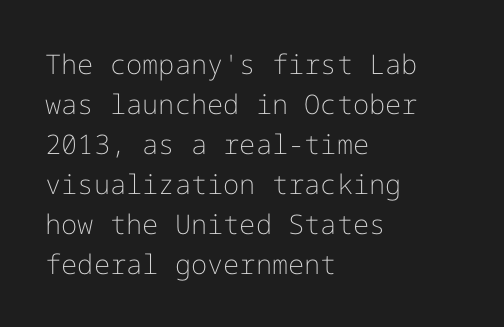
The image shows 27 px text type, upright; set left-aligned, normal line spacing (1.48x), normal letter spacing, not underlined.
